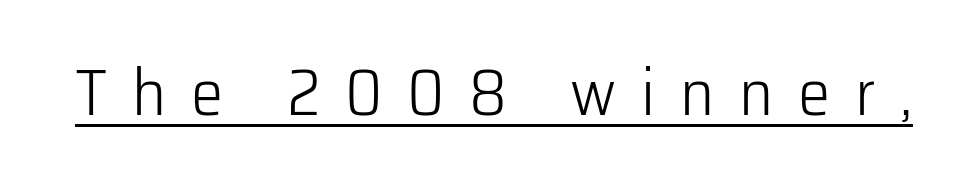
Are there feet on the stems? There aren't — it's a sans. Does a line run under the words? Yes, clearly. Is this a fixed-width face? No — the glyphs have proportional, varying widths. Weight: regular or lighter.
